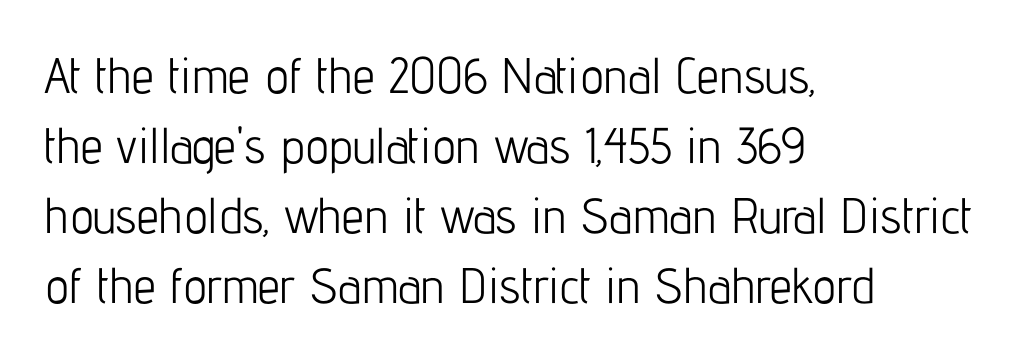
Q: Is the text bold? A: No.
Q: Is the text italic (slanted)? A: No, it is upright.
Q: Is the typeface a serif or a sans-serif typeface? A: Sans-serif.
Q: Is the text underlined? A: No.
Q: How is the paragraph aligned? A: Left-aligned.
Q: Is the spacing between letters normal or unusually wide? A: Normal.
Q: Is the spacing between lines tight, normal or loose? A: Normal.
Q: Width (condensed, normal, or wide)? A: Condensed.
Q: Stroke contrast? A: Low.
Q: x-height? A: Medium.
Q: Monospaced? A: No.
